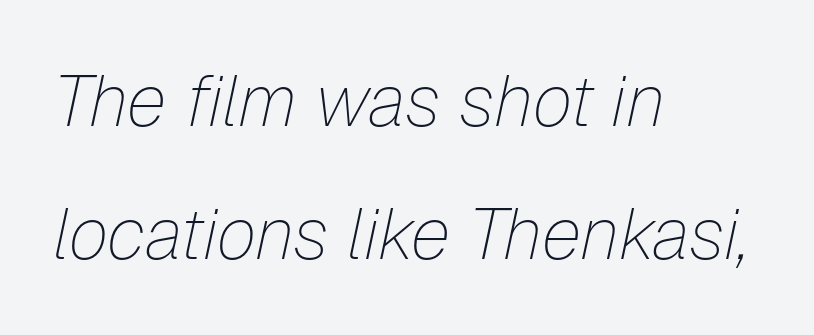
Q: Is the text bold? A: No.
Q: Is the text italic (slanted)? A: Yes, it leans right by about 12 degrees.
Q: Is the text underlined? A: No.
Q: How is the paragraph aligned? A: Left-aligned.
Q: Is the spacing between letters normal or unusually wide? A: Normal.
Q: Width (condensed, normal, or wide)? A: Normal.
Q: Stroke contrast? A: Low.
Q: x-height? A: Medium.
Q: Monospaced? A: No.
